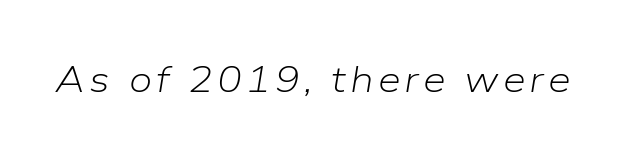
The image shows 37 px light type, italic (leaning right); set not underlined; low stroke contrast and a medium x-height.
